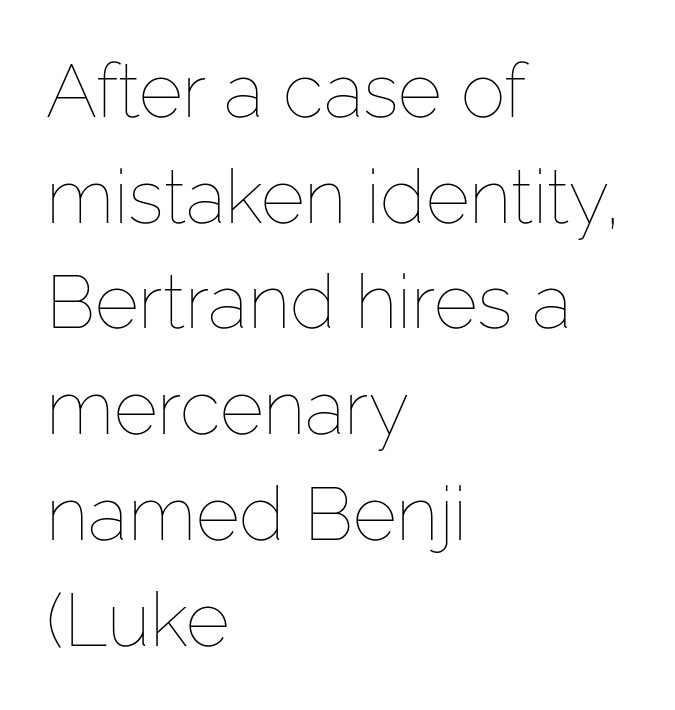
Q: Is the text bold? A: No.
Q: Is the text italic (slanted)? A: No, it is upright.
Q: Is the text underlined? A: No.
Q: How is the paragraph aligned? A: Left-aligned.
Q: Is the spacing between letters normal or unusually wide? A: Normal.
Q: Is the spacing between lines tight, normal or loose? A: Normal.
Q: Width (condensed, normal, or wide)? A: Normal.
Q: Stroke contrast? A: Low.
Q: x-height? A: Medium.
Q: Monospaced? A: No.
